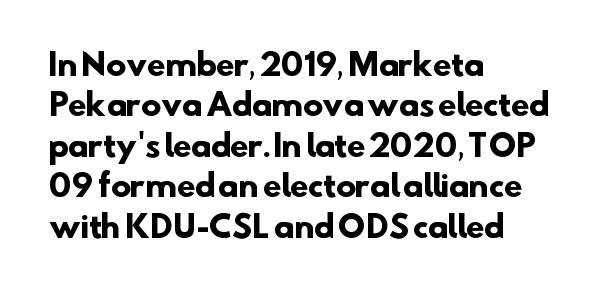
Q: Is the text bold? A: Yes.
Q: Is the typeface a serif or a sans-serif typeface? A: Sans-serif.
Q: Is the text underlined? A: No.
Q: How is the paragraph aligned? A: Left-aligned.
Q: Is the spacing between letters normal or unusually wide? A: Normal.
Q: Is the spacing between lines tight, normal or loose? A: Normal.
Q: Width (condensed, normal, or wide)? A: Normal.
Q: Stroke contrast? A: Low.
Q: x-height? A: Small.
Q: Monospaced? A: No.
